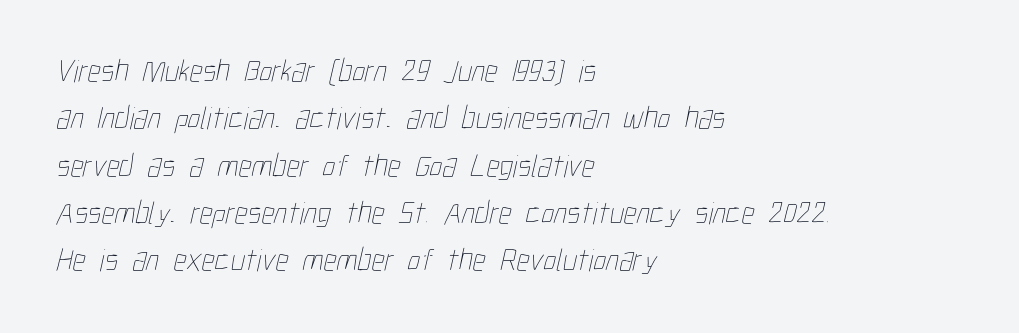
Q: Is the text bold? A: No.
Q: Is the text underlined? A: No.
Q: How is the paragraph aligned? A: Left-aligned.
Q: Is the spacing between letters normal or unusually wide? A: Normal.
Q: Is the spacing between lines tight, normal or loose? A: Normal.
Q: Width (condensed, normal, or wide)? A: Condensed.
Q: Stroke contrast? A: Low.
Q: x-height? A: Medium.
Q: Monospaced? A: No.
